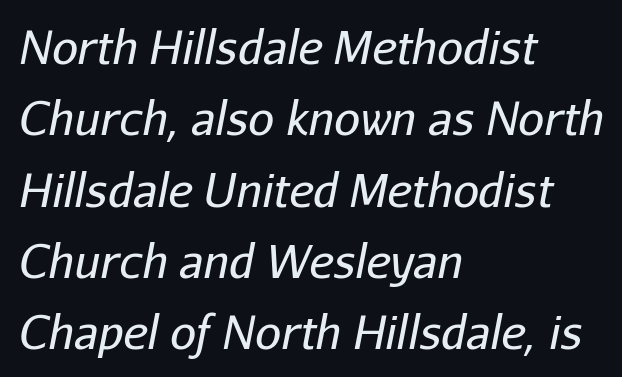
The image shows 46 px regular-weight type, italic (leaning right); set left-aligned, normal line spacing (1.55x), normal letter spacing, not underlined; low stroke contrast and a medium x-height.
